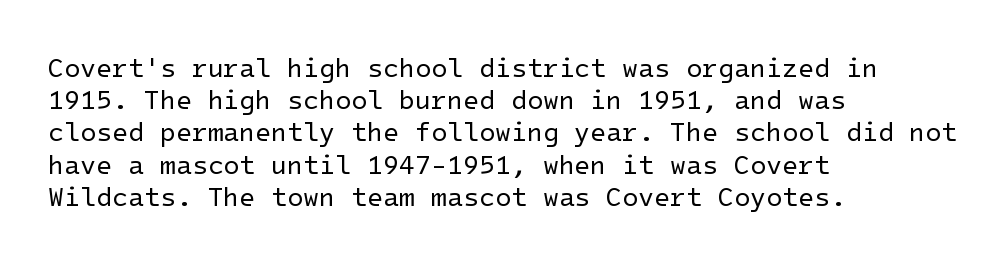
Q: Is the text bold? A: No.
Q: Is the text italic (slanted)? A: No, it is upright.
Q: Is the text underlined? A: No.
Q: How is the paragraph aligned? A: Left-aligned.
Q: Is the spacing between letters normal or unusually wide? A: Normal.
